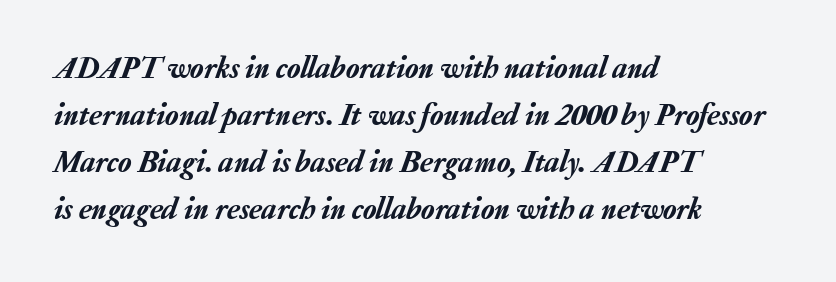
Q: Is the text italic (slanted)? A: Yes, it leans right by about 20 degrees.
Q: Is the text underlined? A: No.
Q: How is the paragraph aligned? A: Left-aligned.
Q: Is the spacing between letters normal or unusually wide? A: Normal.
Q: Is the spacing between lines tight, normal or loose? A: Normal.
Q: Width (condensed, normal, or wide)? A: Normal.
Q: Stroke contrast? A: Low.
Q: x-height? A: Medium.
Q: Monospaced? A: No.
